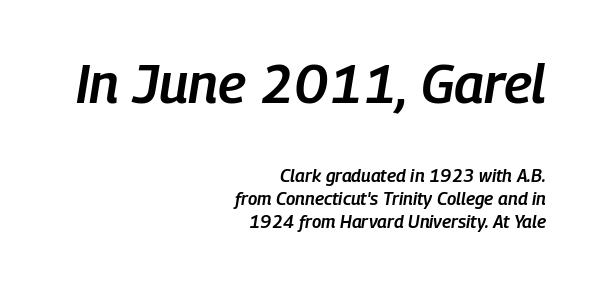
{"italic": "yes", "lean": "right", "slant_degrees": 9, "bold": "semi", "weight": "semibold", "width": "condensed", "stroke_contrast": "low", "x_height": "medium", "monospaced": "no", "underline": "no", "align": "right", "line_spacing": "normal", "line_spacing_ratio": 1.29, "letter_spacing": "normal", "letter_spacing_em": 0.0, "larger_block": "first", "size_ratio": 3.06, "glyph_px": 55}
